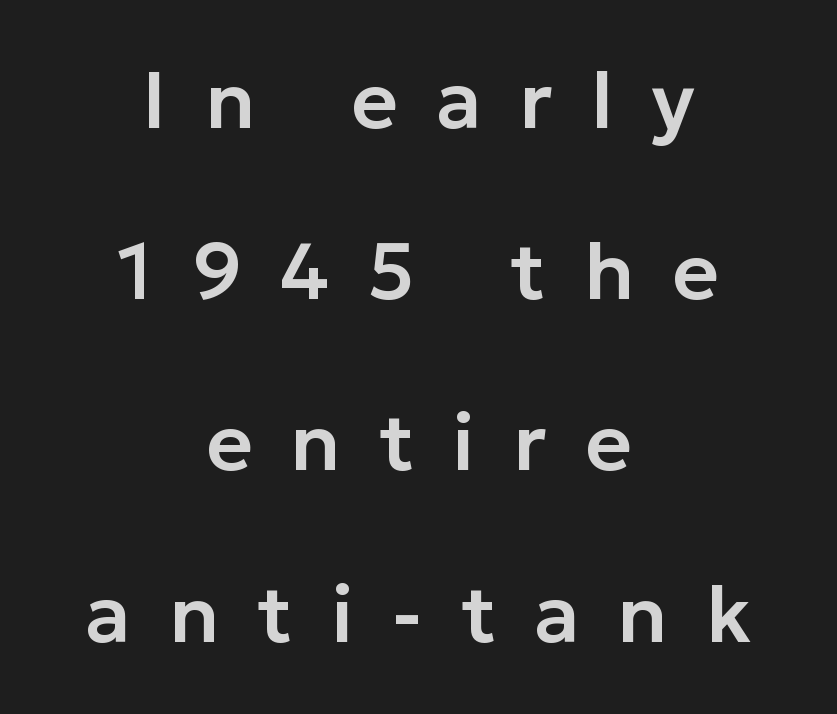
Q: Is the text italic (slanted)? A: No, it is upright.
Q: Is the typeface a serif or a sans-serif typeface? A: Sans-serif.
Q: Is the text underlined? A: No.
Q: How is the paragraph aligned? A: Centered.
Q: Is the spacing between letters normal or unusually wide? A: Unusually wide.
Q: Is the spacing between lines tight, normal or loose? A: Loose.
Q: Width (condensed, normal, or wide)? A: Normal.
Q: Stroke contrast? A: Low.
Q: x-height? A: Medium.
Q: Monospaced? A: No.
